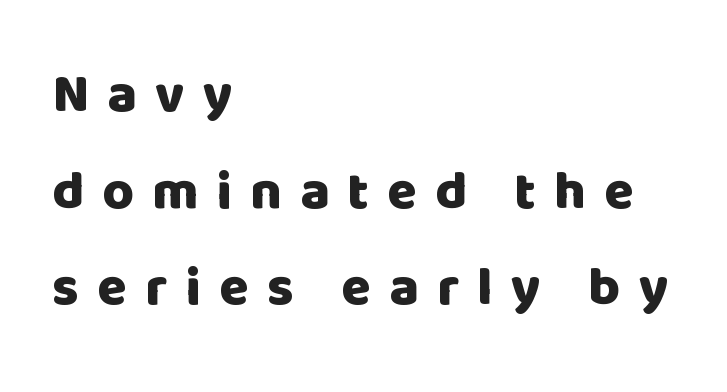
Q: Is the text bold? A: Yes.
Q: Is the text italic (slanted)? A: No, it is upright.
Q: Is the typeface a serif or a sans-serif typeface? A: Sans-serif.
Q: Is the text underlined? A: No.
Q: How is the paragraph aligned? A: Left-aligned.
Q: Is the spacing between letters normal or unusually wide? A: Unusually wide.
Q: Width (condensed, normal, or wide)? A: Normal.
Q: Stroke contrast? A: Low.
Q: x-height? A: Large.
Q: Monospaced? A: No.
